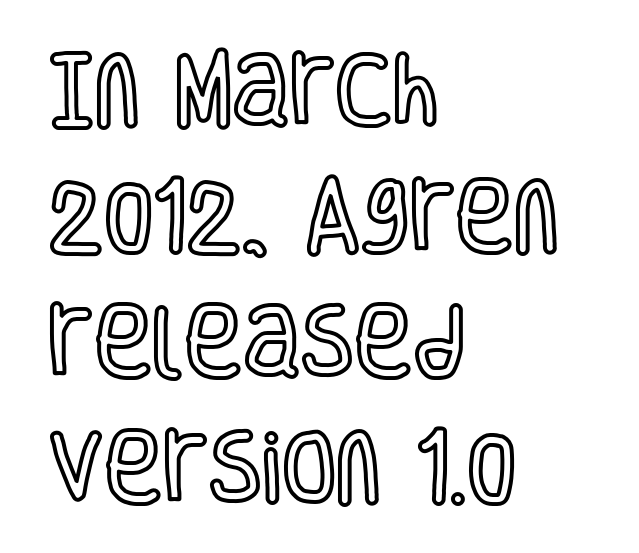
Q: Is the text italic (slanted)? A: No, it is upright.
Q: Is the text underlined? A: No.
Q: How is the paragraph aligned? A: Left-aligned.
Q: Is the spacing between letters normal or unusually wide? A: Normal.
Q: Is the spacing between lines tight, normal or loose? A: Normal.
Q: Width (condensed, normal, or wide)? A: Condensed.
Q: x-height? A: Large.
Q: Monospaced? A: No.
